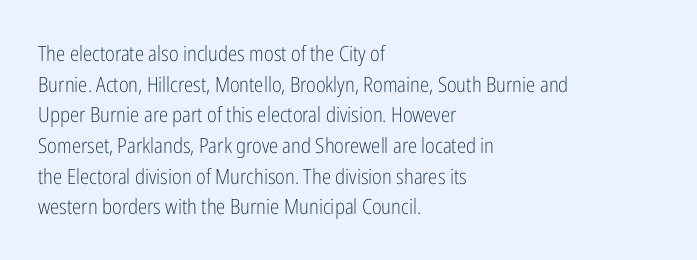
Q: Is the text bold? A: No.
Q: Is the text italic (slanted)? A: No, it is upright.
Q: Is the text underlined? A: No.
Q: How is the paragraph aligned? A: Left-aligned.
Q: Is the spacing between letters normal or unusually wide? A: Normal.
Q: Is the spacing between lines tight, normal or loose? A: Normal.
